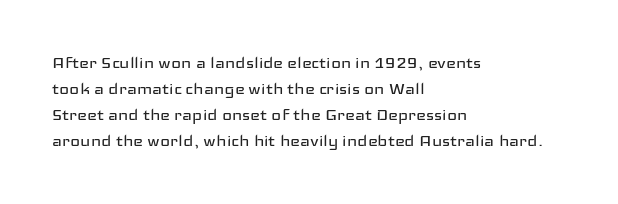
The image shows 21 px text type, upright; set left-aligned, line spacing 1.24x, normal letter spacing, not underlined.
